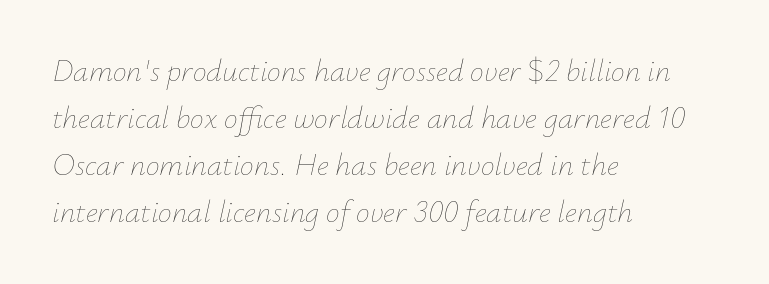
Q: Is the text bold? A: No.
Q: Is the text italic (slanted)? A: Yes, it leans right by about 12 degrees.
Q: Is the text underlined? A: No.
Q: How is the paragraph aligned? A: Left-aligned.
Q: Is the spacing between letters normal or unusually wide? A: Normal.
Q: Is the spacing between lines tight, normal or loose? A: Normal.
Q: Width (condensed, normal, or wide)? A: Normal.
Q: Stroke contrast? A: Low.
Q: x-height? A: Small.
Q: Monospaced? A: No.
